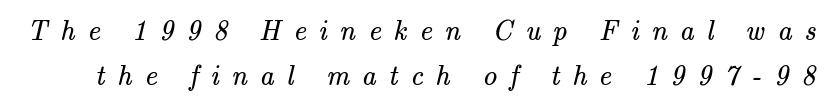
Q: Is the text bold? A: No.
Q: Is the typeface a serif or a sans-serif typeface? A: Serif.
Q: Is the text underlined? A: No.
Q: Is the spacing between letters normal or unusually wide? A: Unusually wide.
Q: Is the spacing between lines tight, normal or loose? A: Normal.
Q: Width (condensed, normal, or wide)? A: Normal.
Q: Stroke contrast? A: Medium.
Q: x-height? A: Small.
Q: Monospaced? A: No.
